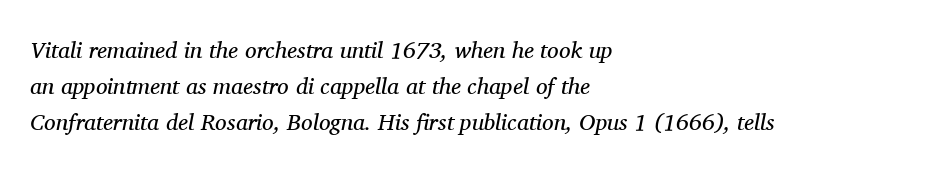
The image shows 23 px text type, italic (leaning right); set left-aligned, normal line spacing (1.56x), normal letter spacing, not underlined.
